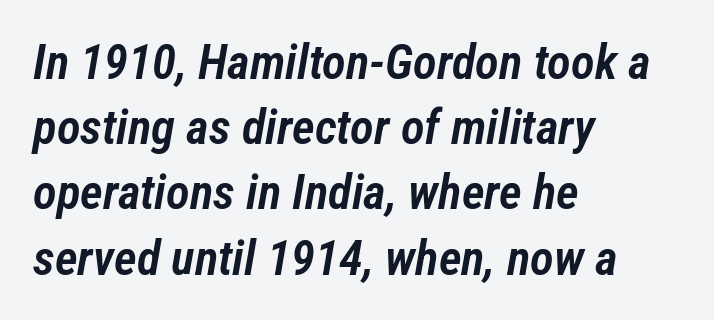
The image shows 49 px semibold, condensed type, italic (leaning right); set left-aligned, normal line spacing (1.33x), normal letter spacing, not underlined; low stroke contrast and a medium x-height.
